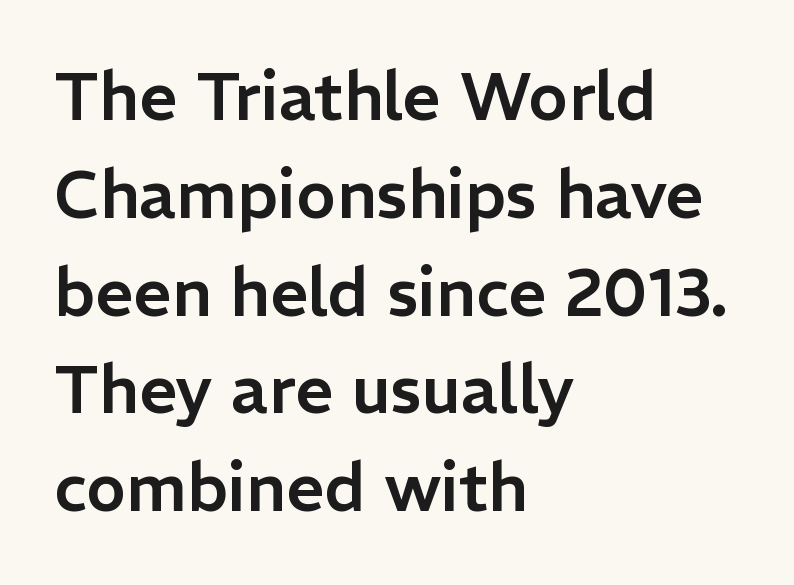
Q: Is the text italic (slanted)? A: No, it is upright.
Q: Is the typeface a serif or a sans-serif typeface? A: Sans-serif.
Q: Is the text underlined? A: No.
Q: How is the paragraph aligned? A: Left-aligned.
Q: Is the spacing between letters normal or unusually wide? A: Normal.
Q: Is the spacing between lines tight, normal or loose? A: Normal.
Q: Width (condensed, normal, or wide)? A: Normal.
Q: Stroke contrast? A: Low.
Q: x-height? A: Medium.
Q: Monospaced? A: No.
